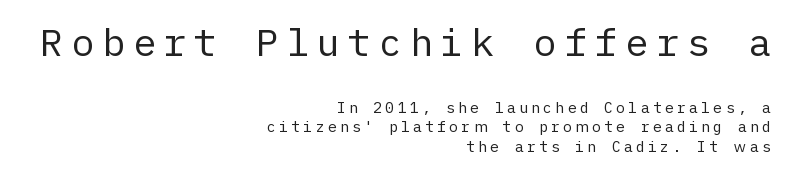
Q: Is the text bold? A: No.
Q: Is the text italic (slanted)? A: No, it is upright.
Q: Is the typeface a serif or a sans-serif typeface? A: Sans-serif.
Q: Is the text underlined? A: No.
Q: How is the paragraph aligned? A: Right-aligned.
Q: Is the spacing between letters normal or unusually wide? A: Unusually wide.
Q: Is the spacing between lines tight, normal or loose? A: Normal.
Q: Which block of text is set in a larger size, the first (top) or the second (bottom)? A: The first (top) one.
Q: Width (condensed, normal, or wide)? A: Normal.
Q: Stroke contrast? A: Low.
Q: x-height? A: Medium.
